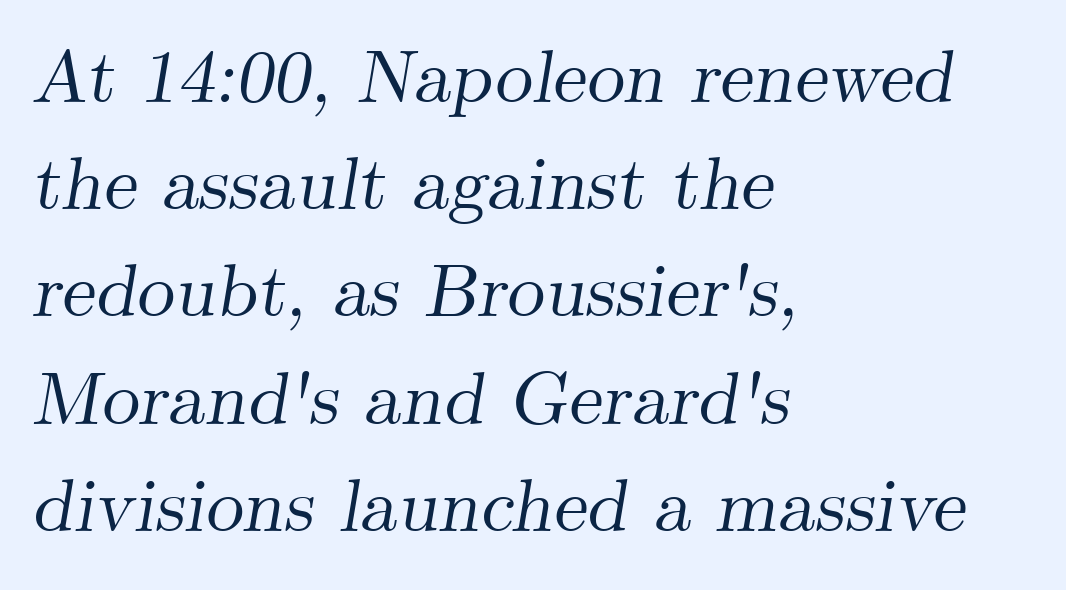
The image shows 75 px serif type, italic (leaning right); set left-aligned, normal line spacing (1.43x), normal letter spacing, not underlined; medium stroke contrast and a small x-height.
